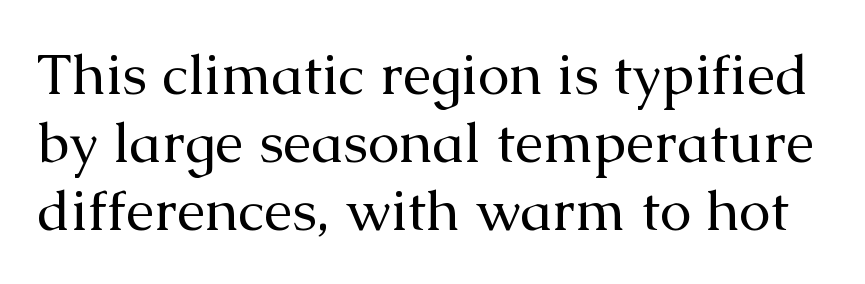
Q: Is the text bold? A: No.
Q: Is the text italic (slanted)? A: No, it is upright.
Q: Is the typeface a serif or a sans-serif typeface? A: Serif.
Q: Is the text underlined? A: No.
Q: Is the spacing between letters normal or unusually wide? A: Normal.
Q: Width (condensed, normal, or wide)? A: Normal.
Q: Stroke contrast? A: Medium.
Q: x-height? A: Medium.
Q: Monospaced? A: No.
